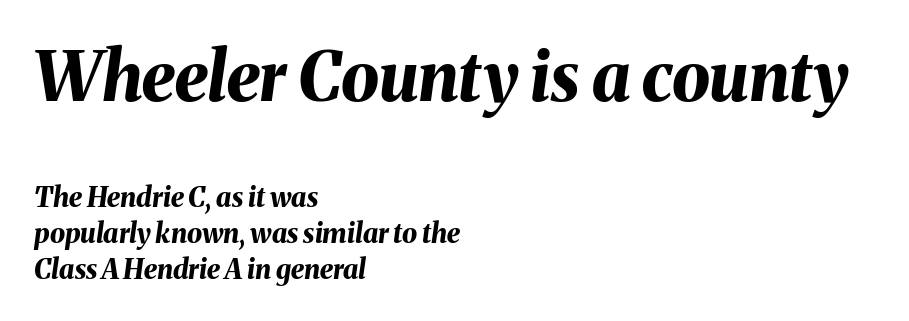
The image shows 68 px bold type, italic (leaning right); set left-aligned, normal line spacing (1.34x), normal letter spacing, not underlined; the first (top) block is 2.52x larger; medium stroke contrast and a medium x-height.
